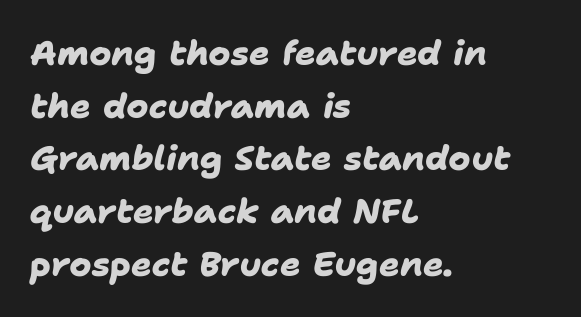
Q: Is the text bold? A: Yes.
Q: Is the typeface a serif or a sans-serif typeface? A: Sans-serif.
Q: Is the text underlined? A: No.
Q: How is the paragraph aligned? A: Left-aligned.
Q: Is the spacing between letters normal or unusually wide? A: Normal.
Q: Is the spacing between lines tight, normal or loose? A: Normal.
Q: Width (condensed, normal, or wide)? A: Normal.
Q: Stroke contrast? A: Low.
Q: x-height? A: Medium.
Q: Monospaced? A: No.
